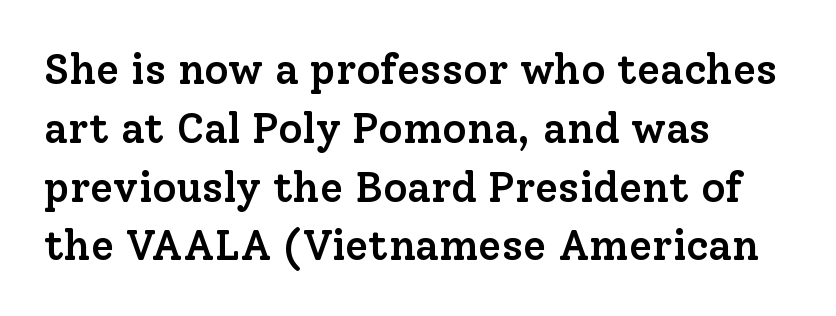
The image shows 42 px semibold serif type, upright; set left-aligned, normal line spacing (1.4x), normal letter spacing, not underlined; low stroke contrast and a medium x-height.
